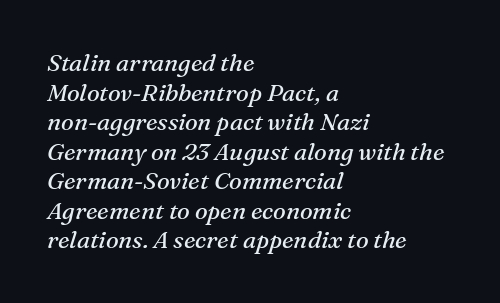
Q: Is the text bold? A: No.
Q: Is the text italic (slanted)? A: Yes, it leans right by about 16 degrees.
Q: Is the text underlined? A: No.
Q: How is the paragraph aligned? A: Left-aligned.
Q: Is the spacing between letters normal or unusually wide? A: Normal.
